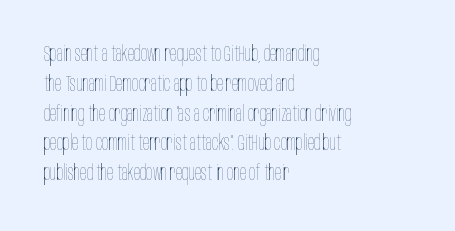
The image shows 21 px text type, upright; set left-aligned, normal line spacing (1.42x), normal letter spacing, not underlined.
